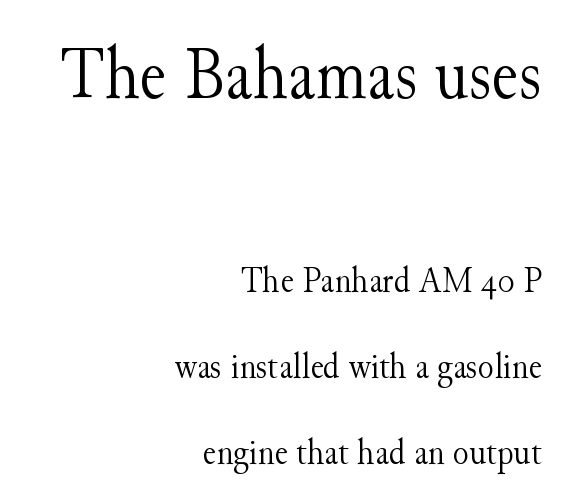
{"serif": "yes", "italic": "no", "bold": "no", "weight": "light", "width": "normal", "stroke_contrast": "medium", "x_height": "small", "monospaced": "no", "underline": "no", "align": "right", "line_spacing": "loose", "line_spacing_ratio": 2.32, "letter_spacing": "normal", "letter_spacing_em": 0.0, "larger_block": "first", "size_ratio": 2.0, "glyph_px": 74}
